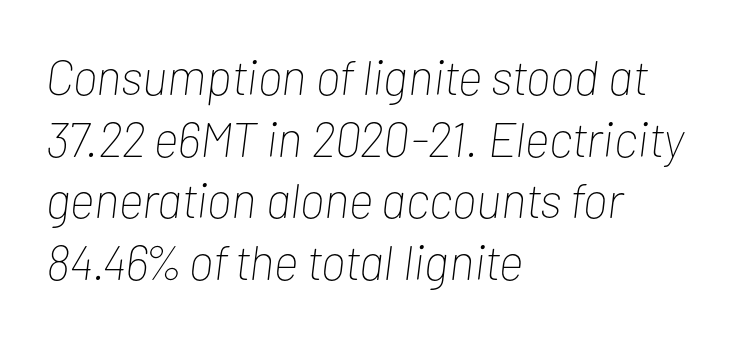
Q: Is the text bold? A: No.
Q: Is the text italic (slanted)? A: Yes, it leans right by about 7 degrees.
Q: Is the text underlined? A: No.
Q: How is the paragraph aligned? A: Left-aligned.
Q: Is the spacing between letters normal or unusually wide? A: Normal.
Q: Is the spacing between lines tight, normal or loose? A: Normal.
Q: Width (condensed, normal, or wide)? A: Condensed.
Q: Stroke contrast? A: Low.
Q: x-height? A: Medium.
Q: Monospaced? A: No.
